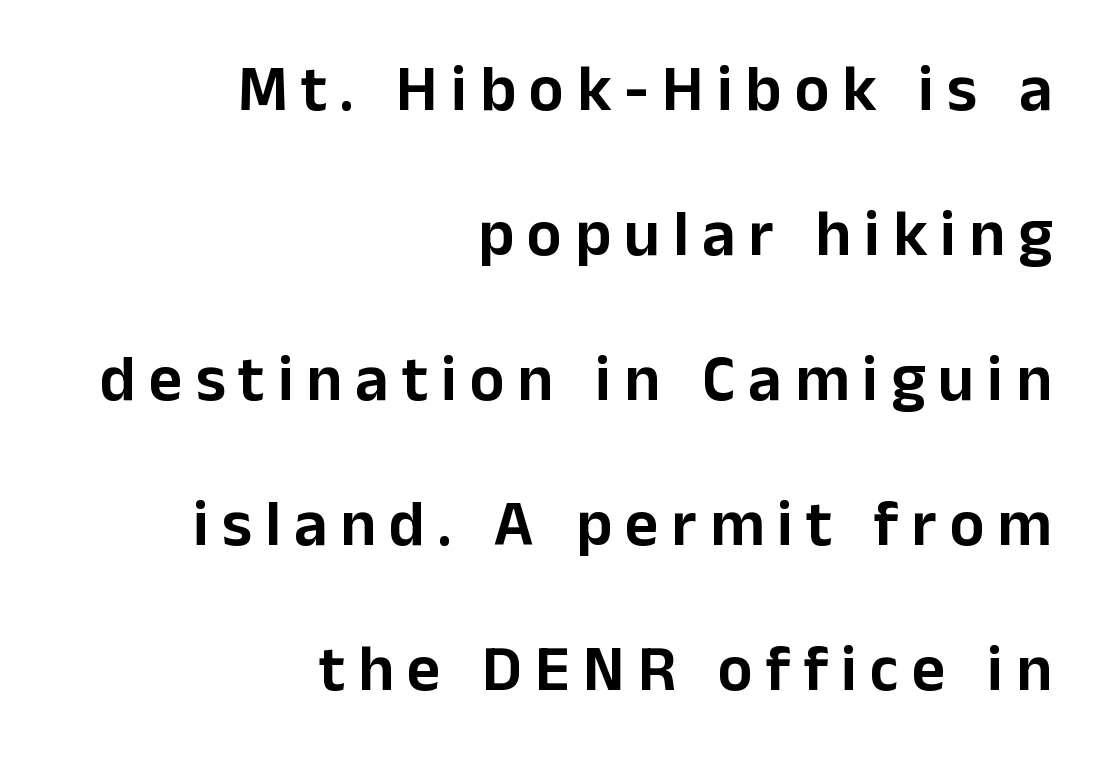
{"serif": "no", "italic": "no", "width": "normal", "stroke_contrast": "low", "x_height": "medium", "monospaced": "no", "underline": "no", "align": "right", "line_spacing": "loose", "line_spacing_ratio": 2.23, "letter_spacing": "wide", "letter_spacing_em": 0.2, "glyph_px": 65}
